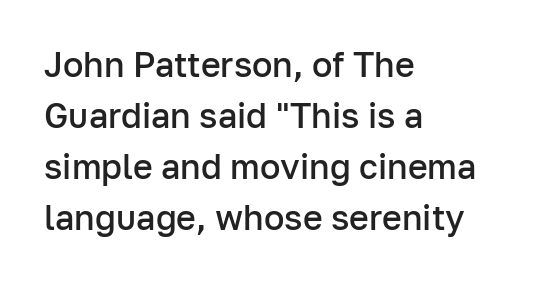
Q: Is the text bold? A: Semi-bold.
Q: Is the text italic (slanted)? A: No, it is upright.
Q: Is the typeface a serif or a sans-serif typeface? A: Sans-serif.
Q: Is the text underlined? A: No.
Q: How is the paragraph aligned? A: Left-aligned.
Q: Is the spacing between letters normal or unusually wide? A: Normal.
Q: Is the spacing between lines tight, normal or loose? A: Normal.
Q: Width (condensed, normal, or wide)? A: Normal.
Q: Stroke contrast? A: Low.
Q: x-height? A: Medium.
Q: Monospaced? A: No.
